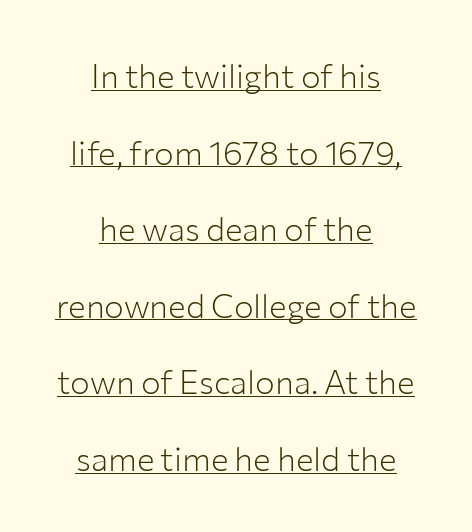
Notice the wide empty band between every row — that's loose leading. What kind of face is this? One without serifs — a sans. Reading down the block, each line starts at a different indent, mirrored at its end. The letters stand straight up with perfectly vertical stems. Compared with a typical body face, this is equally light or lighter still.
